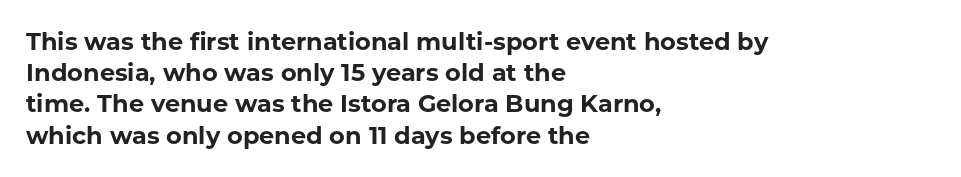
The image shows 24 px bold type, upright; set left-aligned, normal line spacing (1.3x), normal letter spacing, not underlined.
